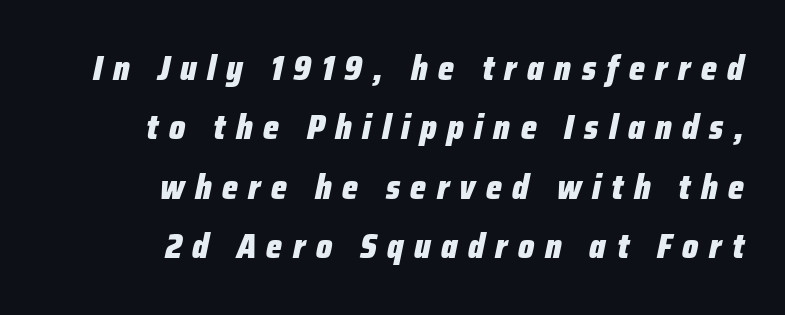
{"italic": "yes", "lean": "right", "slant_degrees": 12, "bold": "yes", "weight": "heavy", "width": "condensed", "stroke_contrast": "low", "x_height": "medium", "monospaced": "no", "underline": "no", "align": "right", "line_spacing_ratio": 1.75, "letter_spacing": "wide", "letter_spacing_em": 0.31, "glyph_px": 34}
